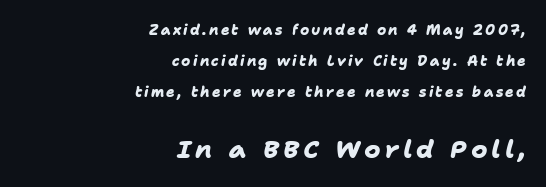
{"bold": "yes", "underline": "no", "align": "right", "line_spacing": "loose", "line_spacing_ratio": 2.2, "larger_block": "second", "size_ratio": 1.79, "glyph_px": 25}
